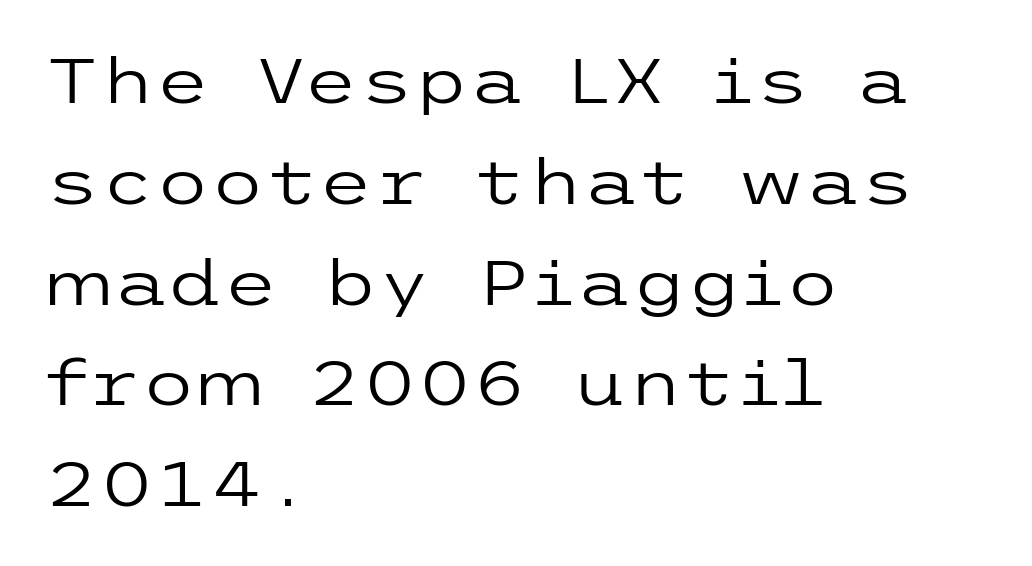
The image shows 63 px regular-weight, wide sans-serif type, upright; set left-aligned, normal line spacing (1.6x), normal letter spacing, not underlined; low stroke contrast and a medium x-height.
